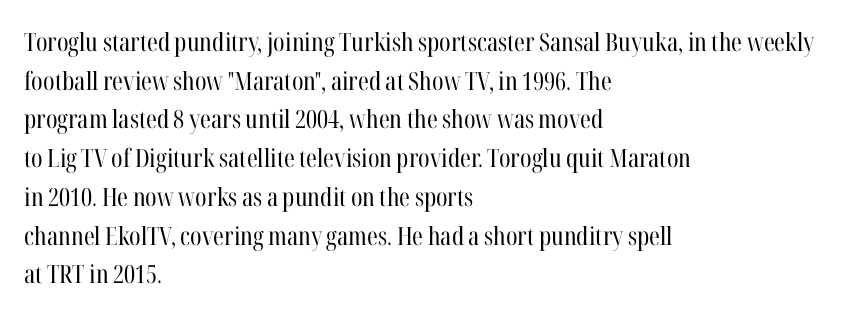
Q: Is the text bold? A: No.
Q: Is the text italic (slanted)? A: No, it is upright.
Q: Is the text underlined? A: No.
Q: How is the paragraph aligned? A: Left-aligned.
Q: Is the spacing between letters normal or unusually wide? A: Normal.
Q: Is the spacing between lines tight, normal or loose? A: Normal.
